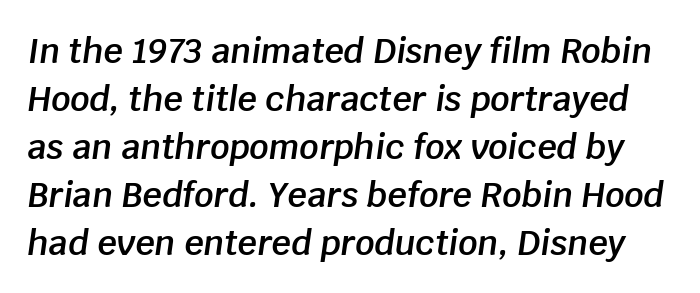
{"italic": "yes", "lean": "right", "slant_degrees": 8, "bold": "semi", "weight": "semibold", "width": "normal", "stroke_contrast": "low", "x_height": "large", "monospaced": "no", "underline": "no", "line_spacing": "normal", "line_spacing_ratio": 1.41, "letter_spacing": "normal", "letter_spacing_em": 0.0, "glyph_px": 34}
